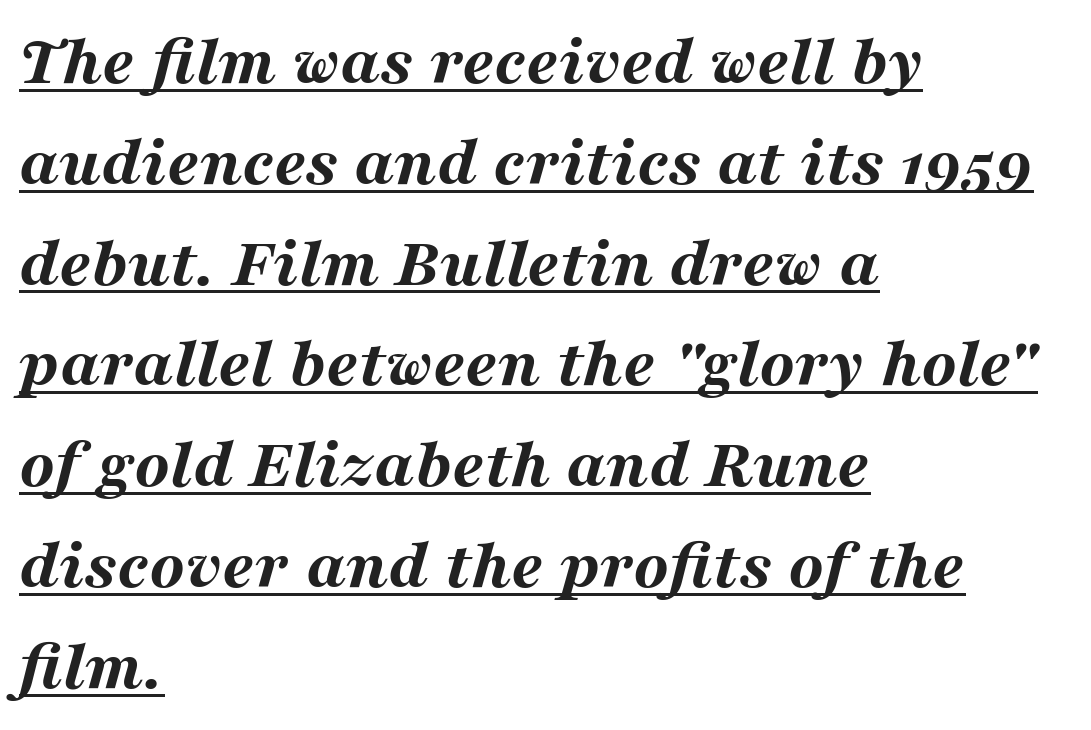
The image shows 72 px bold, wide type, italic (leaning right); set left-aligned, normal line spacing (1.4x), normal letter spacing, underlined; medium stroke contrast and a medium x-height.
